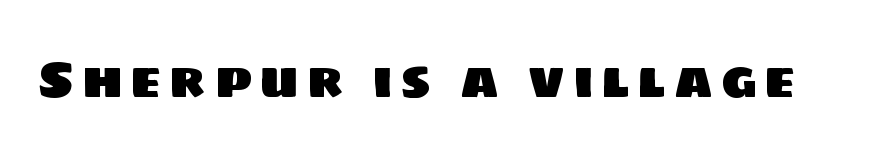
The image shows 50 px sans-serif type; set not underlined; low stroke contrast and a large x-height.
